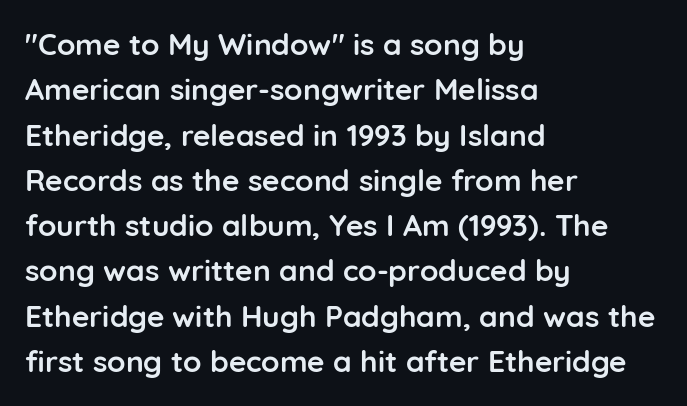
The passage shown is typed in a proportional face where columns would drift. The font's upright variant was chosen for this text. All the whitespace from short lines collects on the right. Is the letter spacing exaggerated? No — it looks like the ordinary default. Descender tails drop into unmarked territory.
